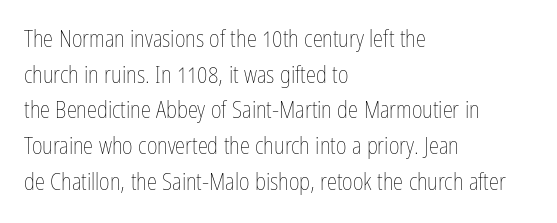
Baseline-to-baseline distance is the conventional proportion of letter height. The passage is arranged the way most books set body copy — flush left. The glyphs are unaccompanied by any horizontal stroke below them. The gaps between neighbouring characters are ordinary and unremarkable.
